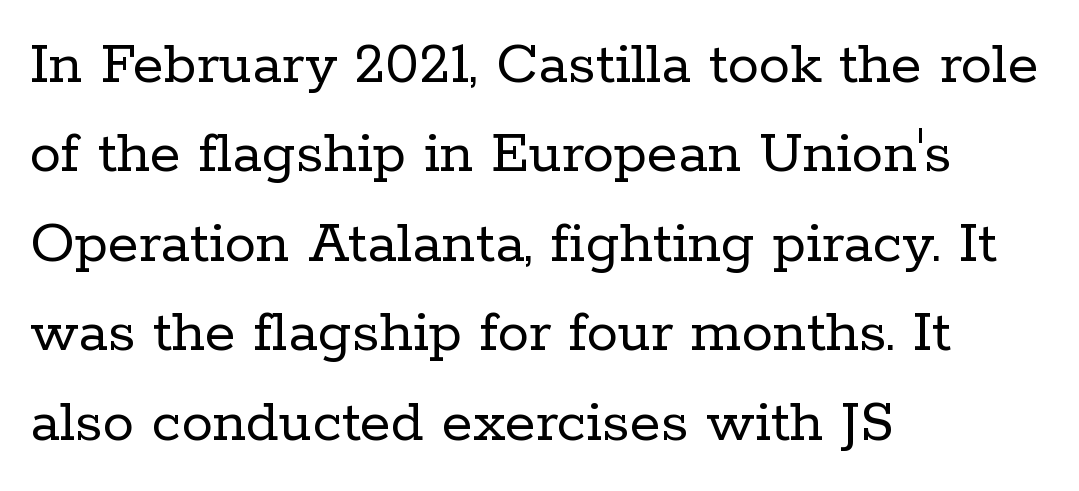
The image shows 63 px regular-weight serif type, upright; set left-aligned, normal line spacing (1.42x), normal letter spacing, not underlined; low stroke contrast and a medium x-height.
